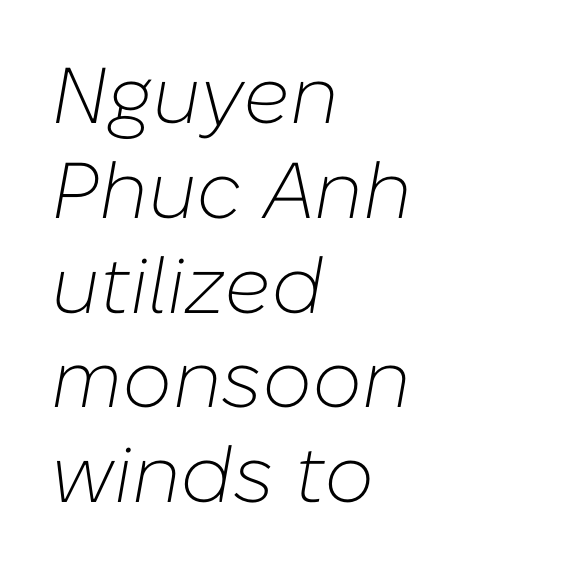
The image shows 79 px light type, italic (leaning right); set left-aligned, line spacing 1.2x, normal letter spacing, not underlined; low stroke contrast and a medium x-height.
